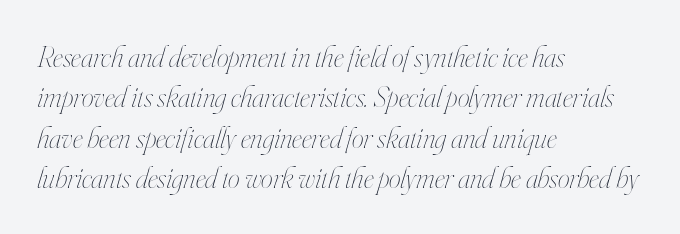
Only glyphs here, with clear space below each row. Words appear dense and cohesive because spacing is normal. These lines are rendered in a variable-pitch font. Horizontal alignment here is leftward, the default for most running prose. You can tell it's italic because the verticals aren't actually vertical.
